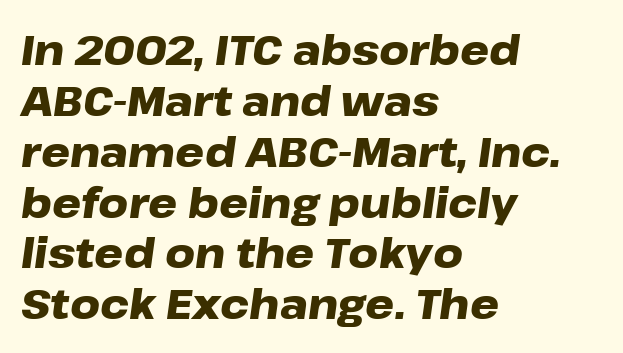
{"italic": "yes", "lean": "right", "slant_degrees": 8, "bold": "yes", "weight": "heavy", "width": "wide", "stroke_contrast": "low", "x_height": "medium", "monospaced": "no", "underline": "no", "align": "left", "line_spacing_ratio": 1.24, "letter_spacing": "normal", "letter_spacing_em": 0.0, "glyph_px": 41}
